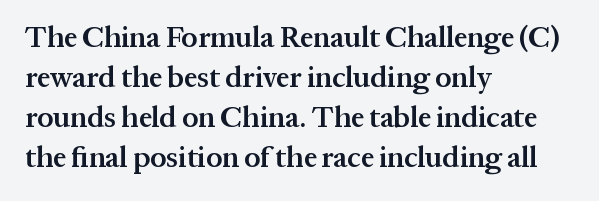
The image shows 29 px semibold serif type, upright; set left-aligned, normal line spacing (1.38x), normal letter spacing, not underlined; medium stroke contrast and a medium x-height.
